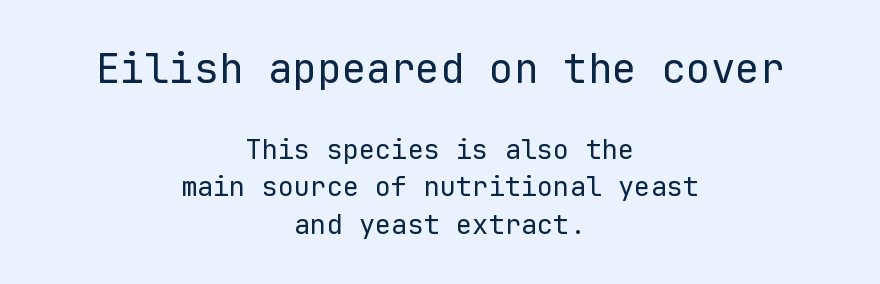
Q: Is the text bold? A: No.
Q: Is the text italic (slanted)? A: No, it is upright.
Q: Is the typeface a serif or a sans-serif typeface? A: Sans-serif.
Q: Is the text underlined? A: No.
Q: How is the paragraph aligned? A: Centered.
Q: Is the spacing between letters normal or unusually wide? A: Normal.
Q: Is the spacing between lines tight, normal or loose? A: Normal.
Q: Which block of text is set in a larger size, the first (top) or the second (bottom)? A: The first (top) one.
Q: Width (condensed, normal, or wide)? A: Normal.
Q: Stroke contrast? A: Low.
Q: x-height? A: Medium.
Q: Monospaced? A: Yes.
